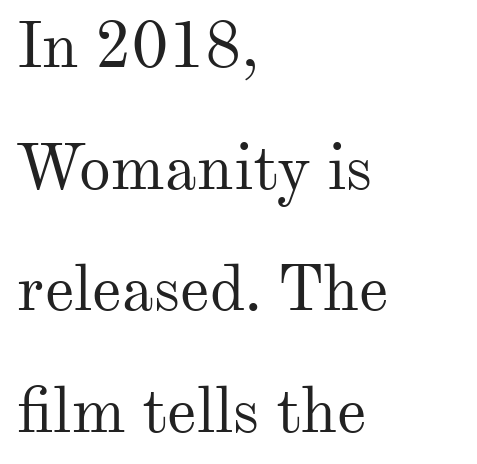
The letters look calm and open, with moderate or lighter stems. Varying glyph widths throughout — classic text-font behaviour. Regarding serifs, this sample has them. A typesetter would call this leading open, well beyond the default. A typesetter would mark this as roman, not italic. Letter spacing: default.
